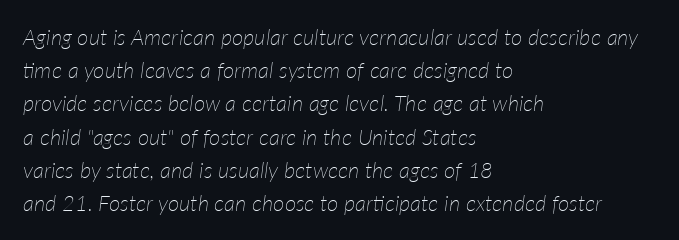
The passage shown is not bold in any degree. What stands out about the letter spacing? Nothing — it is the standard amount. The block of text has a typical density, with ordinary space between rows. Underlining? Definitely not there. The face used here has a pronounced slope to its letters.
